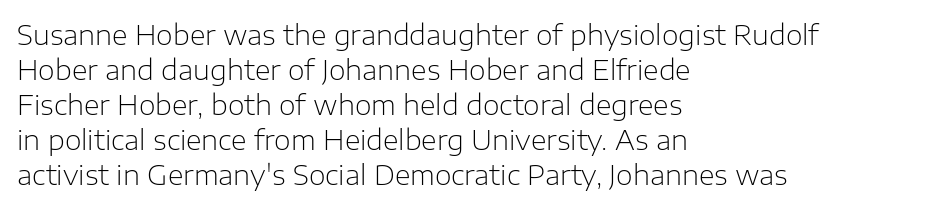
The image shows 27 px text type, upright; set left-aligned, normal line spacing (1.3x), normal letter spacing, not underlined.
